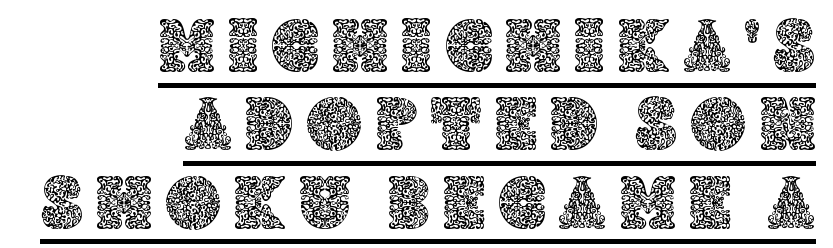
Note the varied advance widths — an 'i' is clearly narrower than an 'm'. Tall strokes in this sample are plumb rather than angled. A rule runs beneath these lines of type. Summary of vertical rhythm: compact, with narrow interline spacing. Horizontally, the lines are justified to the trailing edge only.
